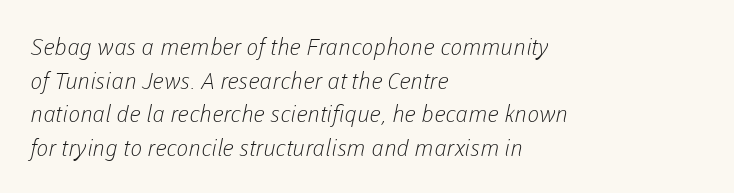
Q: Is the text bold? A: No.
Q: Is the text underlined? A: No.
Q: How is the paragraph aligned? A: Left-aligned.
Q: Is the spacing between letters normal or unusually wide? A: Normal.
Q: Is the spacing between lines tight, normal or loose? A: Normal.
